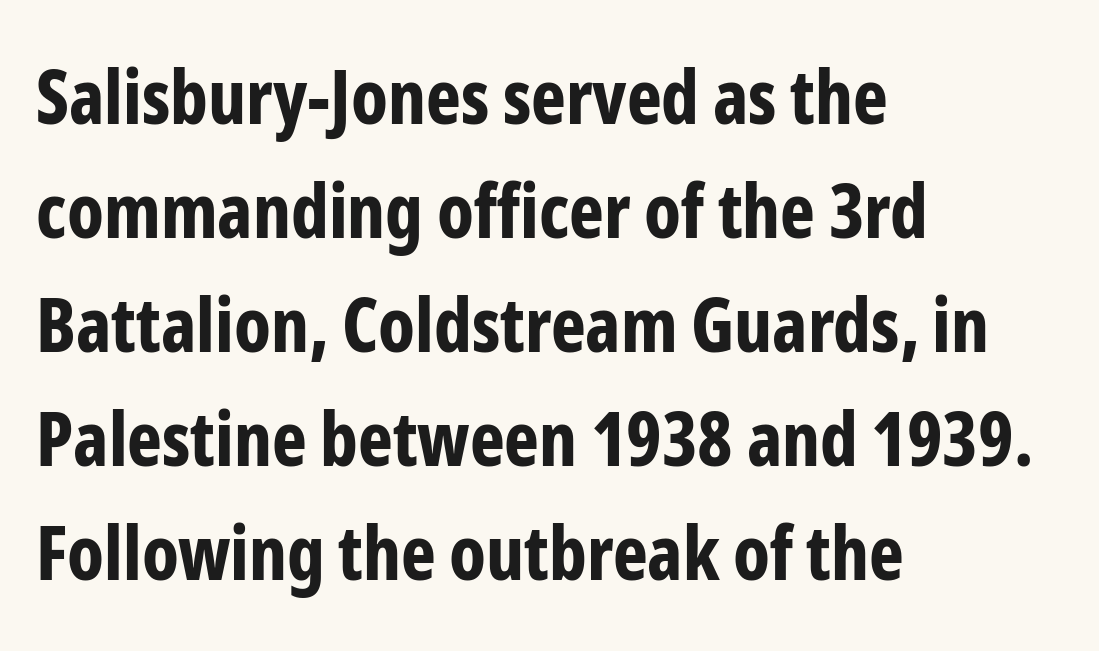
Q: Is the text bold? A: Yes.
Q: Is the text italic (slanted)? A: No, it is upright.
Q: Is the typeface a serif or a sans-serif typeface? A: Sans-serif.
Q: Is the text underlined? A: No.
Q: How is the paragraph aligned? A: Left-aligned.
Q: Is the spacing between letters normal or unusually wide? A: Normal.
Q: Is the spacing between lines tight, normal or loose? A: Normal.
Q: Width (condensed, normal, or wide)? A: Condensed.
Q: Stroke contrast? A: Low.
Q: x-height? A: Medium.
Q: Monospaced? A: No.
